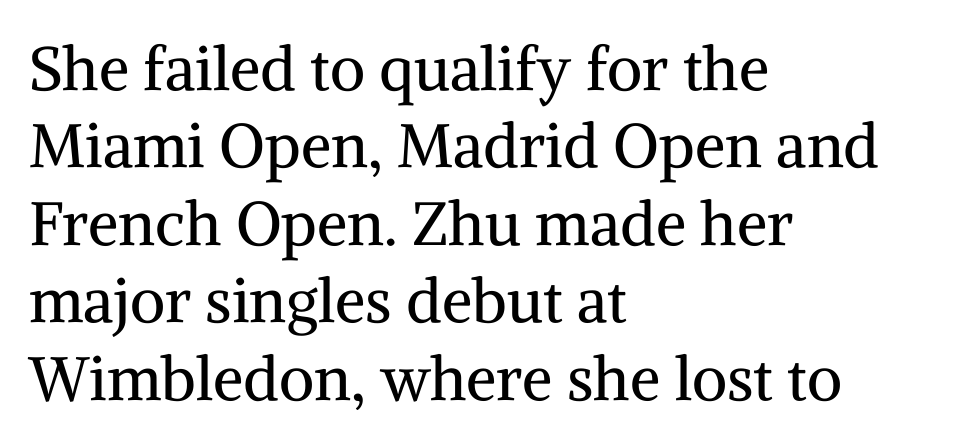
The image shows 61 px regular-weight serif type, upright; set left-aligned, normal line spacing (1.27x), normal letter spacing, not underlined; medium stroke contrast and a medium x-height.
